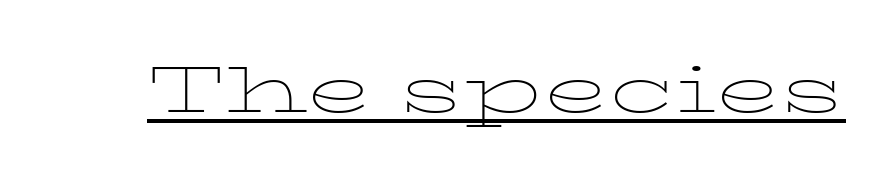
Q: Is the text bold? A: No.
Q: Is the text italic (slanted)? A: No, it is upright.
Q: Is the typeface a serif or a sans-serif typeface? A: Serif.
Q: Is the text underlined? A: Yes.
Q: Is the spacing between letters normal or unusually wide? A: Normal.
Q: Width (condensed, normal, or wide)? A: Wide.
Q: Stroke contrast? A: Low.
Q: x-height? A: Medium.
Q: Monospaced? A: No.
